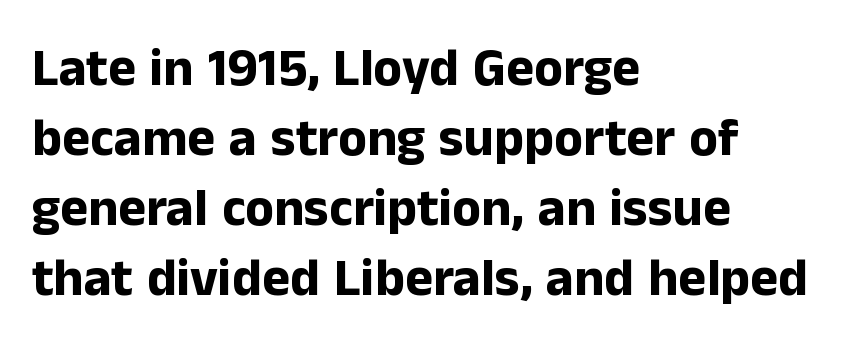
{"serif": "no", "italic": "no", "bold": "yes", "weight": "bold", "width": "normal", "stroke_contrast": "low", "x_height": "medium", "monospaced": "no", "underline": "no", "align": "left", "line_spacing": "normal", "line_spacing_ratio": 1.32, "letter_spacing": "normal", "letter_spacing_em": 0.0, "glyph_px": 53}
